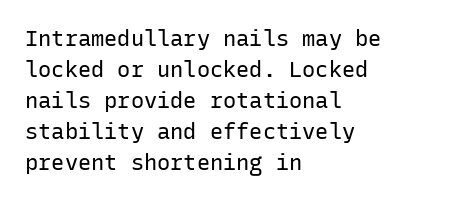
Q: Is the text bold? A: No.
Q: Is the text italic (slanted)? A: No, it is upright.
Q: Is the text underlined? A: No.
Q: How is the paragraph aligned? A: Left-aligned.
Q: Is the spacing between letters normal or unusually wide? A: Normal.
Q: Is the spacing between lines tight, normal or loose? A: Normal.
